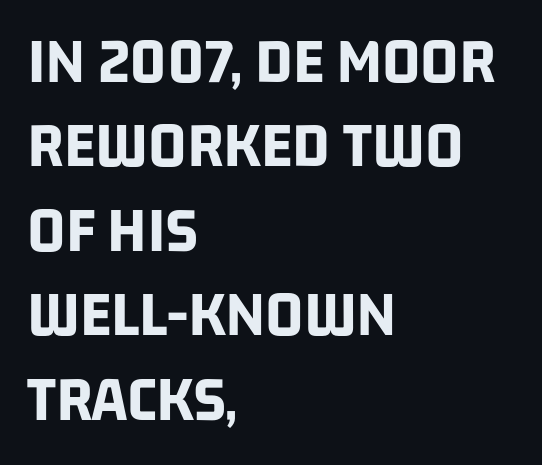
Q: Is the text bold? A: Yes.
Q: Is the typeface a serif or a sans-serif typeface? A: Sans-serif.
Q: Is the text underlined? A: No.
Q: How is the paragraph aligned? A: Left-aligned.
Q: Is the spacing between letters normal or unusually wide? A: Normal.
Q: Is the spacing between lines tight, normal or loose? A: Normal.
Q: Width (condensed, normal, or wide)? A: Condensed.
Q: Stroke contrast? A: Low.
Q: x-height? A: Large.
Q: Monospaced? A: No.
